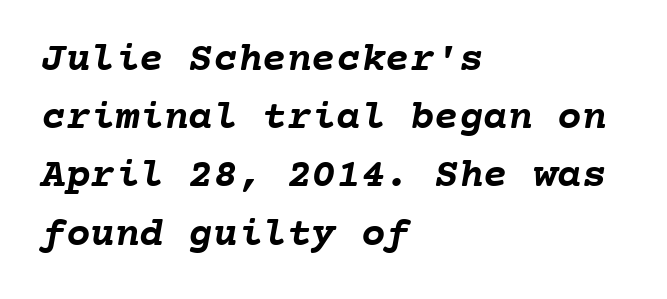
{"bold": "yes", "weight": "semibold", "width": "normal", "stroke_contrast": "low", "x_height": "medium", "monospaced": "yes", "underline": "no", "align": "left", "line_spacing": "normal", "line_spacing_ratio": 1.42, "letter_spacing": "normal", "letter_spacing_em": 0.0, "glyph_px": 41}
